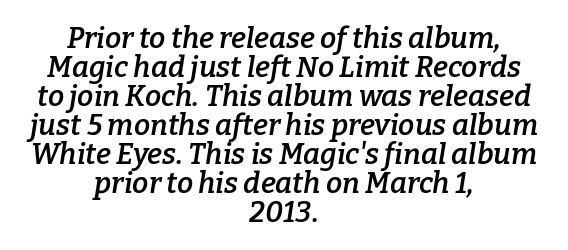
{"serif": "yes", "italic": "yes", "lean": "right", "slant_degrees": 9, "bold": "semi", "weight": "semibold", "width": "normal", "stroke_contrast": "low", "x_height": "medium", "monospaced": "no", "underline": "no", "align": "center", "line_spacing": "tight", "line_spacing_ratio": 1.0, "letter_spacing": "normal", "letter_spacing_em": 0.0, "glyph_px": 29}
